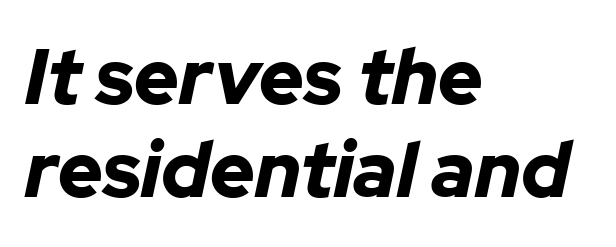
Does the lettering tilt? It does — this is italic. Each glyph is drawn with heavy, bold strokes. The ragged edge is on the right, which tells us the setting is flush left. The strip under each line holds only bare page. Think of a printed novel: that variable character pitch is what you see here.
